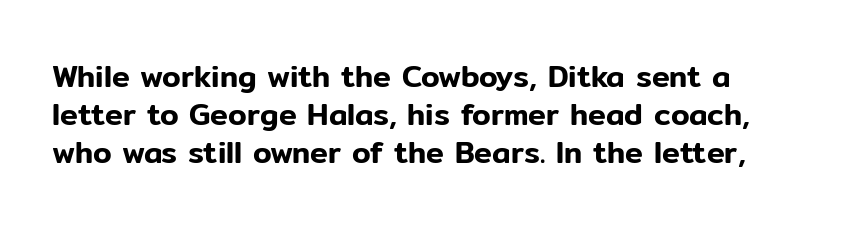
The space directly below the letters is spotless. What kind of face is this? One without serifs — a sans. How are the letters spaced? Ordinarily, with no added tracking. No italicization has been applied; the sample stays upright.
